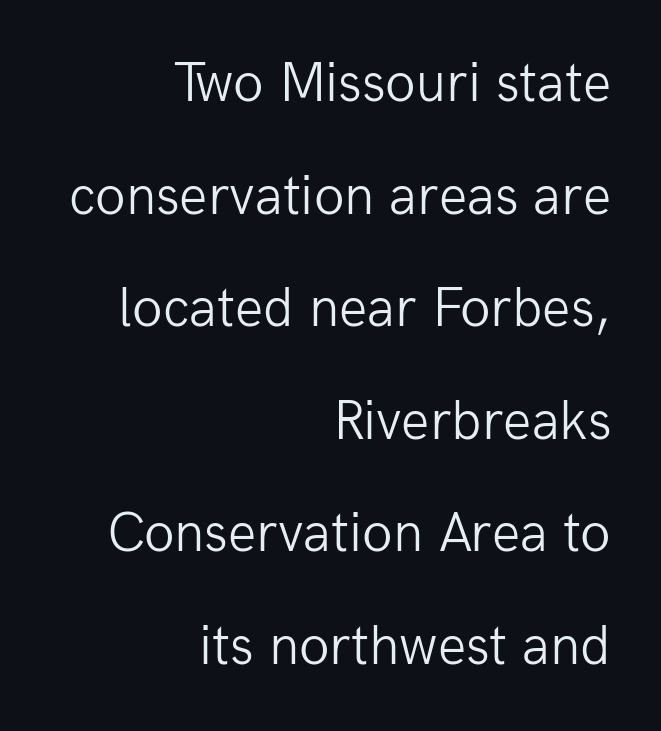
{"serif": "no", "italic": "no", "bold": "no", "weight": "light", "width": "normal", "stroke_contrast": "low", "x_height": "medium", "monospaced": "no", "underline": "no", "align": "right", "line_spacing": "loose", "line_spacing_ratio": 2.01, "letter_spacing": "normal", "letter_spacing_em": 0.0, "glyph_px": 56}
